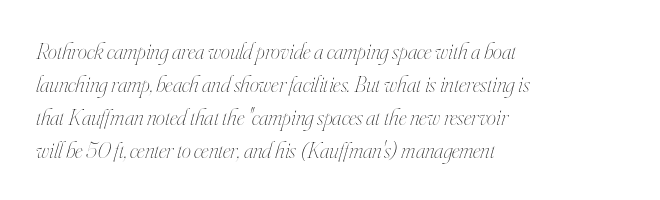
The text carries the slant typical of an italic or oblique font. Does the leading feel generous? No, just average. In CSS terms this would be text-align: left. Look at the tracking — it's just the regular setting, nothing added. A quiet, ordinary-to-light weight characterises the typeface. Check under the words: just untouched page.
